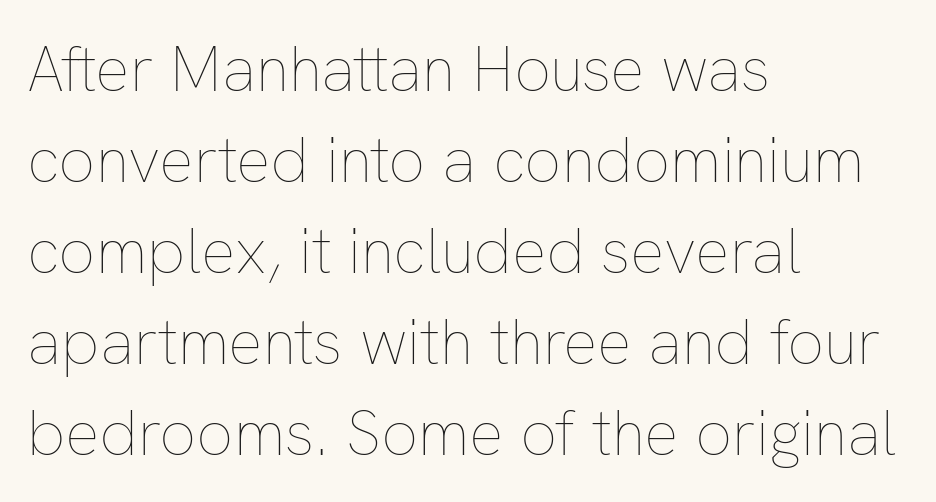
A typesetter would call this zero additional tracking. A normal amount of white space separates one row of letters from the next. Each row of text sits above clean, open space. The type sits square on the baseline with zero lean. Spacing verdict: proportional, widths tailored to each character.
